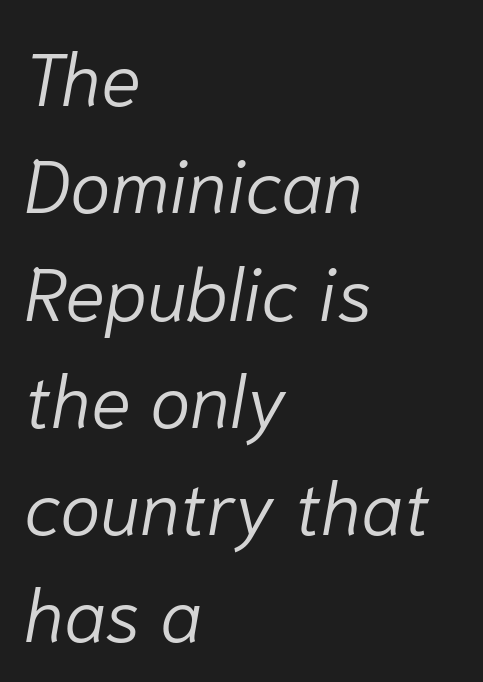
Q: Is the text bold? A: No.
Q: Is the text italic (slanted)? A: Yes, it leans right by about 10 degrees.
Q: Is the text underlined? A: No.
Q: How is the paragraph aligned? A: Left-aligned.
Q: Is the spacing between letters normal or unusually wide? A: Normal.
Q: Is the spacing between lines tight, normal or loose? A: Normal.
Q: Width (condensed, normal, or wide)? A: Normal.
Q: Stroke contrast? A: Low.
Q: x-height? A: Medium.
Q: Monospaced? A: No.
